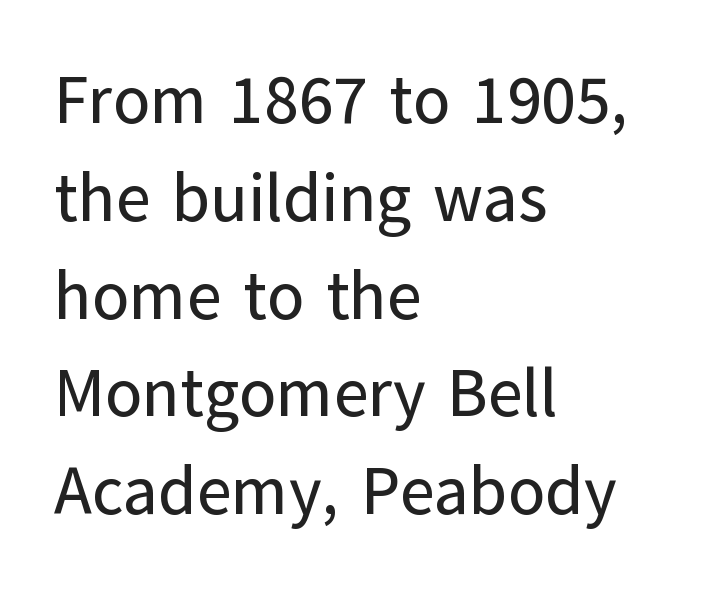
The image shows 67 px sans-serif type, upright; set left-aligned, normal line spacing (1.46x), normal letter spacing, not underlined; low stroke contrast and a medium x-height.
